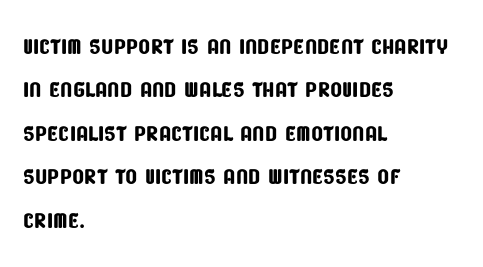
{"serif": "no", "width": "condensed", "stroke_contrast": "low", "x_height": "large", "monospaced": "no", "underline": "no", "align": "left", "line_spacing": "normal", "line_spacing_ratio": 1.4, "letter_spacing": "normal", "letter_spacing_em": 0.0, "glyph_px": 31}
